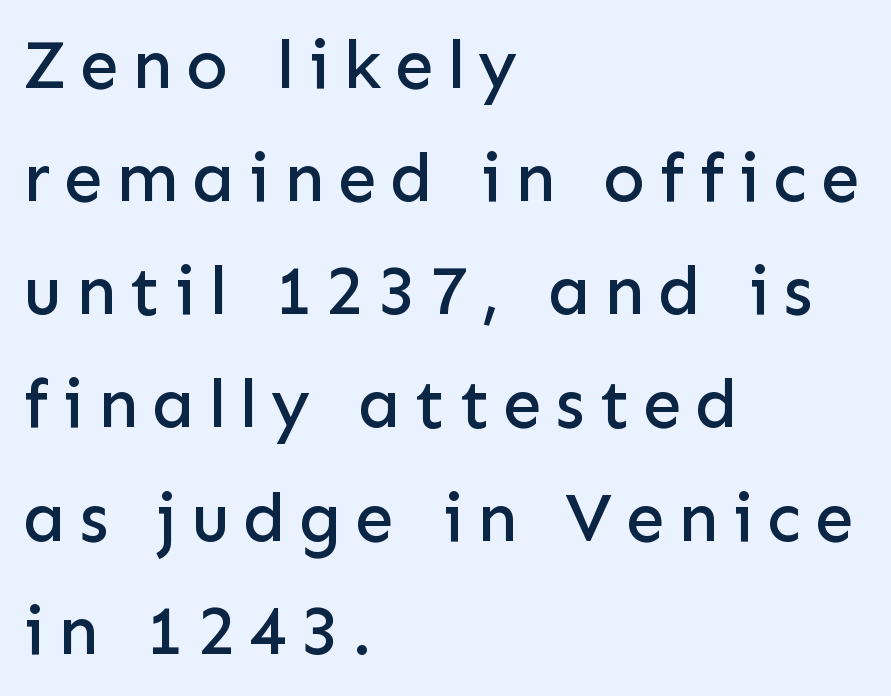
These lines stack with their left ends in a neat column. The typography opts for an upright posture over an oblique one. The rendering inserts visible extra space after every character. The specimen omits any rule beneath the text block's lines.
